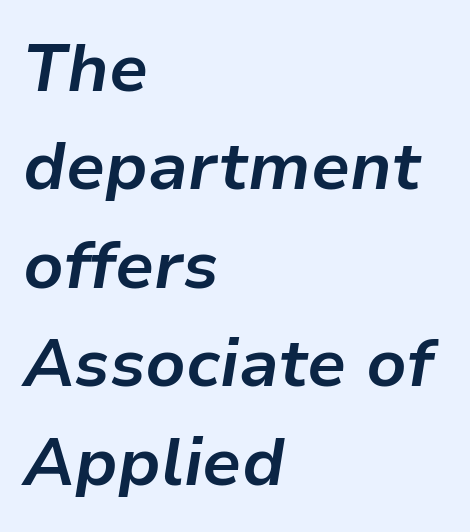
Q: Is the text bold? A: Yes.
Q: Is the text italic (slanted)? A: Yes, it leans right by about 9 degrees.
Q: Is the text underlined? A: No.
Q: How is the paragraph aligned? A: Left-aligned.
Q: Is the spacing between letters normal or unusually wide? A: Normal.
Q: Is the spacing between lines tight, normal or loose? A: Normal.
Q: Width (condensed, normal, or wide)? A: Normal.
Q: Stroke contrast? A: Low.
Q: x-height? A: Medium.
Q: Monospaced? A: No.
